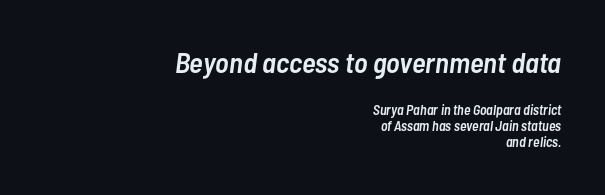
{"italic": "yes", "lean": "right", "slant_degrees": 7, "bold": "semi", "weight": "semibold", "width": "condensed", "stroke_contrast": "low", "x_height": "medium", "monospaced": "no", "underline": "no", "align": "right", "line_spacing_ratio": 1.16, "letter_spacing": "normal", "letter_spacing_em": 0.0, "larger_block": "first", "size_ratio": 2.07, "glyph_px": 29}
